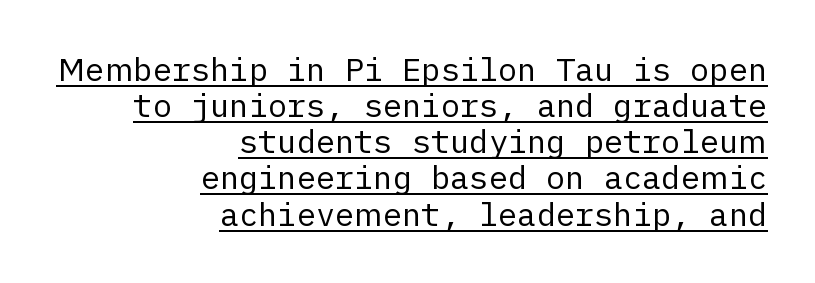
In terms of posture, this sample is upright. You can see a thin bar hugging the bottom of the glyphs. Nope, no serifs anywhere on these letters. Nothing heavy about these letters — not bold at all. Line ends are locked; line starts wander.
